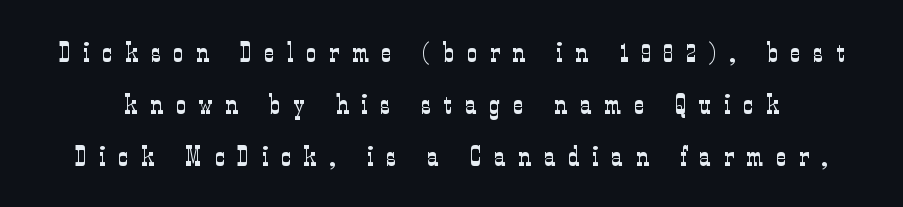
The image shows 28 px light, condensed serif type, upright; set line spacing 1.85x, unusually wide letter spacing (+0.46 em), not underlined; low stroke contrast and a medium x-height.
